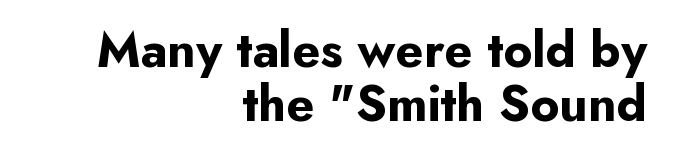
{"serif": "no", "italic": "no", "bold": "yes", "weight": "bold", "width": "normal", "stroke_contrast": "low", "x_height": "small", "monospaced": "no", "underline": "no", "align": "right", "line_spacing": "tight", "line_spacing_ratio": 1.05, "letter_spacing": "normal", "letter_spacing_em": 0.0, "glyph_px": 51}
